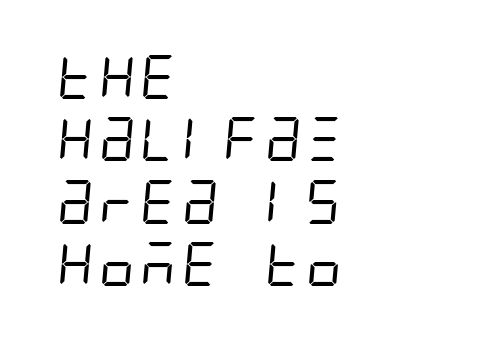
The image shows 44 px regular-weight, condensed sans-serif type; set left-aligned, normal line spacing (1.42x), normal letter spacing, not underlined; low stroke contrast and a large x-height.
